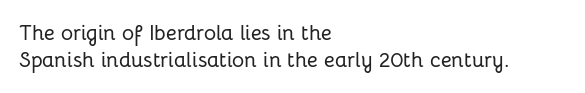
{"italic": "no", "underline": "no", "align": "left", "line_spacing": "normal", "line_spacing_ratio": 1.27, "letter_spacing": "normal", "letter_spacing_em": 0.0, "glyph_px": 21}
